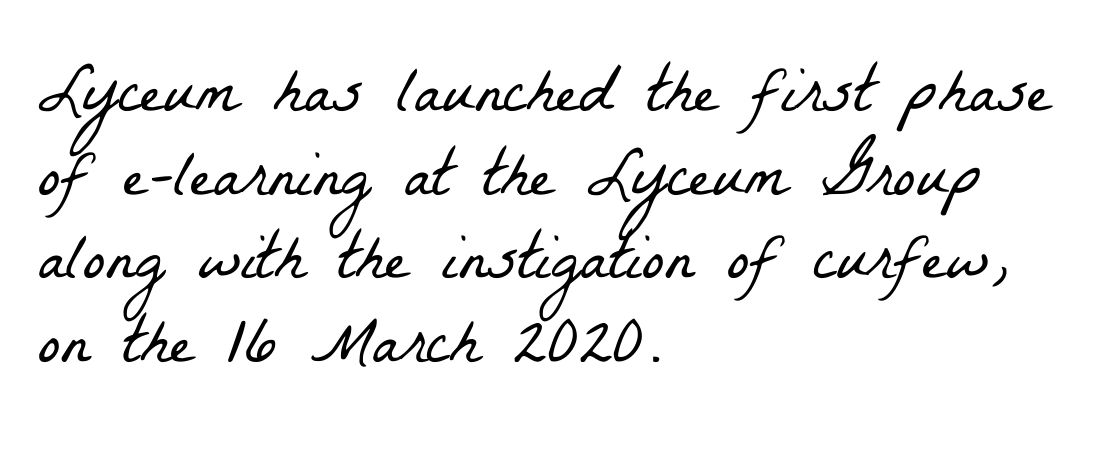
Ink coverage per letter is moderate at most. Regarding leading, the lines here are spaced in the standard way. Are there feet on the stems? There are — it's a serif. Does extra space separate the letters? No, they use regular spacing.
